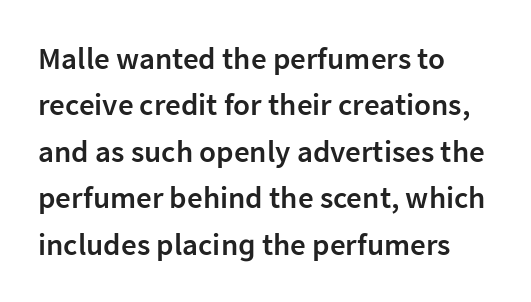
Here the designer chose a conventional face with non-uniform glyph widths. The passage is arranged the way most books set body copy — flush left. Nobody drew a line under any word here. A roman cut, with each character standing at attention.
